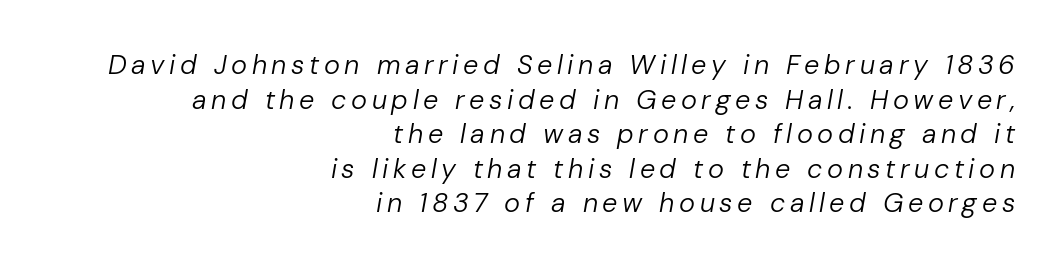
Q: Is the text bold? A: No.
Q: Is the text italic (slanted)? A: Yes, it leans right by about 10 degrees.
Q: Is the text underlined? A: No.
Q: How is the paragraph aligned? A: Right-aligned.
Q: Is the spacing between lines tight, normal or loose? A: Normal.
